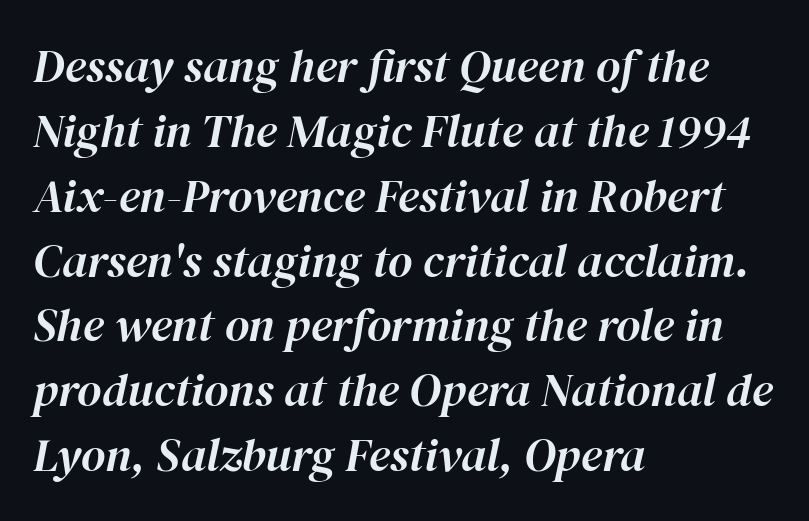
Tall strokes in this sample are angled rather than plumb. The strip under each line holds only bare page. All the whitespace from short lines collects on the right. Does extra space separate the letters? No, they use regular spacing. Evenly set lines give the paragraph a standard silhouette. Think of a printed novel: that variable character pitch is what you see here.
